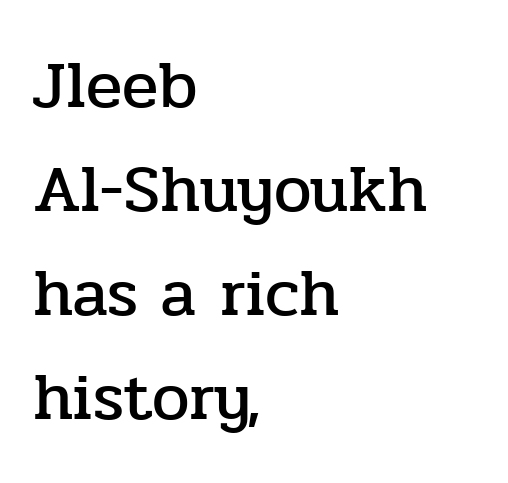
Q: Is the text italic (slanted)? A: No, it is upright.
Q: Is the typeface a serif or a sans-serif typeface? A: Serif.
Q: Is the text underlined? A: No.
Q: How is the paragraph aligned? A: Left-aligned.
Q: Is the spacing between letters normal or unusually wide? A: Normal.
Q: Is the spacing between lines tight, normal or loose? A: Normal.
Q: Width (condensed, normal, or wide)? A: Normal.
Q: Stroke contrast? A: Low.
Q: x-height? A: Medium.
Q: Monospaced? A: No.
